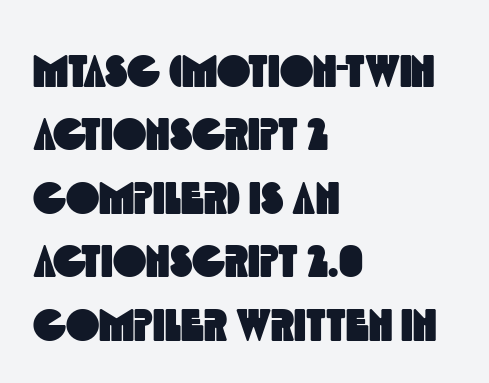
The image shows 45 px condensed sans-serif type; set left-aligned, normal line spacing (1.41x), normal letter spacing, not underlined; a large x-height.
